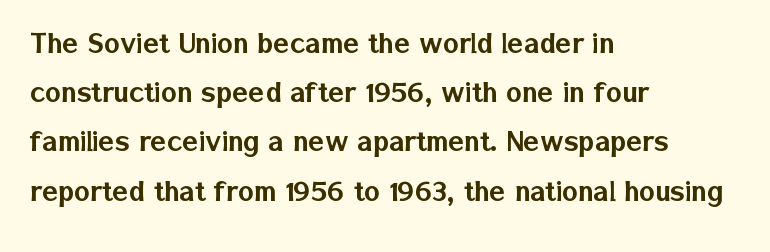
The image shows 33 px sans-serif type, upright; set left-aligned, normal line spacing (1.49x), normal letter spacing, not underlined; low stroke contrast and a medium x-height.
